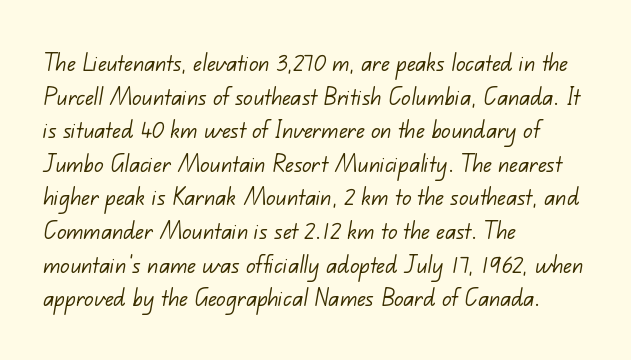
{"serif": "no", "bold": "no", "weight": "light", "width": "normal", "stroke_contrast": "low", "x_height": "small", "monospaced": "no", "underline": "no", "align": "left", "line_spacing_ratio": 1.2, "letter_spacing": "normal", "letter_spacing_em": 0.0, "glyph_px": 28}
